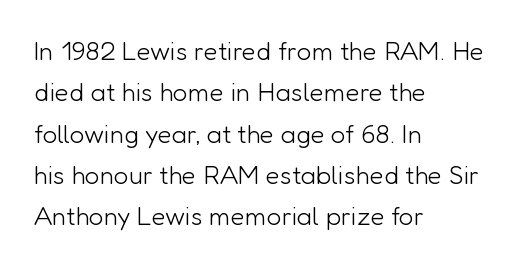
Each stroke keeps to a modest, everyday thickness or less. Whoever set this chose a conventional vertical rhythm. Caption: multi-line text, flush left, ragged right. Underlining? Definitely not there.
